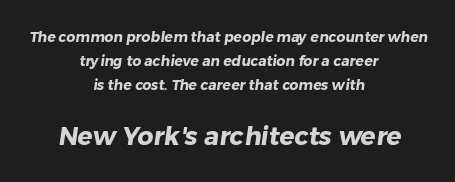
{"bold": "yes", "underline": "no", "align": "center", "line_spacing_ratio": 1.72, "letter_spacing": "normal", "letter_spacing_em": 0.0, "larger_block": "second", "size_ratio": 1.79, "glyph_px": 25}
